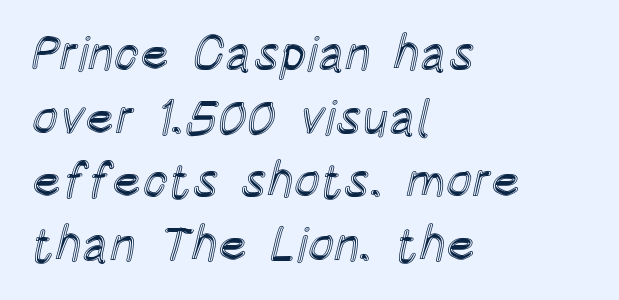
The image shows 49 px condensed type; set left-aligned, normal line spacing (1.3x), normal letter spacing, not underlined; a large x-height.
